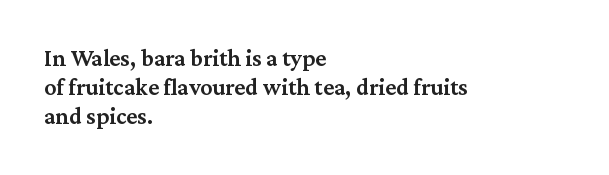
Q: Is the text bold? A: Semi-bold.
Q: Is the text italic (slanted)? A: No, it is upright.
Q: Is the text underlined? A: No.
Q: How is the paragraph aligned? A: Left-aligned.
Q: Is the spacing between letters normal or unusually wide? A: Normal.
